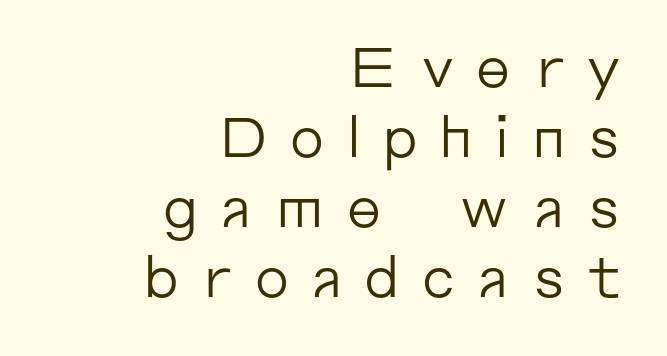
Q: Is the text bold? A: No.
Q: Is the text italic (slanted)? A: No, it is upright.
Q: Is the typeface a serif or a sans-serif typeface? A: Sans-serif.
Q: Is the text underlined? A: No.
Q: How is the paragraph aligned? A: Right-aligned.
Q: Is the spacing between letters normal or unusually wide? A: Unusually wide.
Q: Is the spacing between lines tight, normal or loose? A: Normal.
Q: Width (condensed, normal, or wide)? A: Normal.
Q: Stroke contrast? A: Low.
Q: x-height? A: Medium.
Q: Monospaced? A: No.
